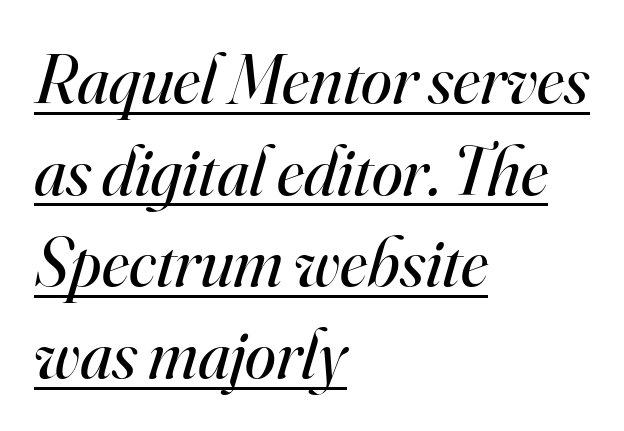
The image shows 70 px regular-weight serif type, italic (leaning right); set left-aligned, normal line spacing (1.31x), normal letter spacing, underlined; high stroke contrast and a small x-height.
